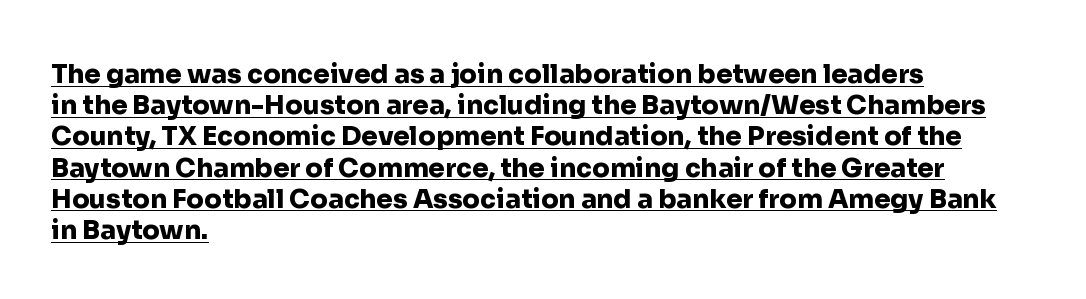
{"italic": "no", "bold": "yes", "underline": "yes", "align": "left", "line_spacing_ratio": 1.2, "letter_spacing": "normal", "letter_spacing_em": 0.0, "glyph_px": 26}
